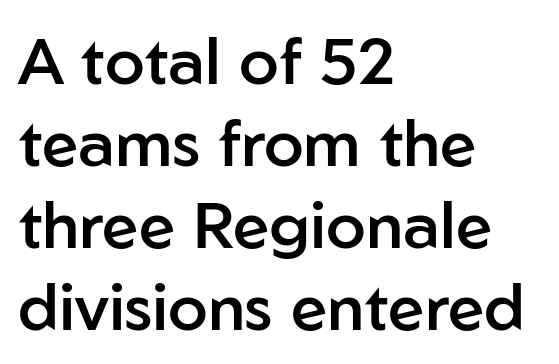
Q: Is the text bold? A: Semi-bold.
Q: Is the text italic (slanted)? A: No, it is upright.
Q: Is the typeface a serif or a sans-serif typeface? A: Sans-serif.
Q: Is the text underlined? A: No.
Q: How is the paragraph aligned? A: Left-aligned.
Q: Is the spacing between letters normal or unusually wide? A: Normal.
Q: Is the spacing between lines tight, normal or loose? A: Normal.
Q: Width (condensed, normal, or wide)? A: Normal.
Q: Stroke contrast? A: Low.
Q: x-height? A: Medium.
Q: Monospaced? A: No.
